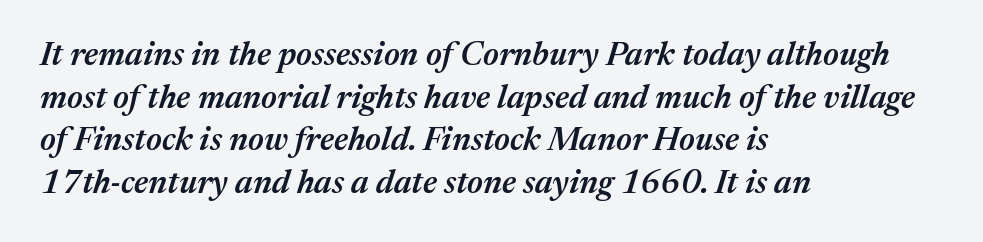
Q: Is the text bold? A: Semi-bold.
Q: Is the text italic (slanted)? A: Yes, it leans right by about 17 degrees.
Q: Is the text underlined? A: No.
Q: How is the paragraph aligned? A: Left-aligned.
Q: Is the spacing between letters normal or unusually wide? A: Normal.
Q: Is the spacing between lines tight, normal or loose? A: Normal.
Q: Width (condensed, normal, or wide)? A: Normal.
Q: Stroke contrast? A: Medium.
Q: x-height? A: Medium.
Q: Monospaced? A: No.
